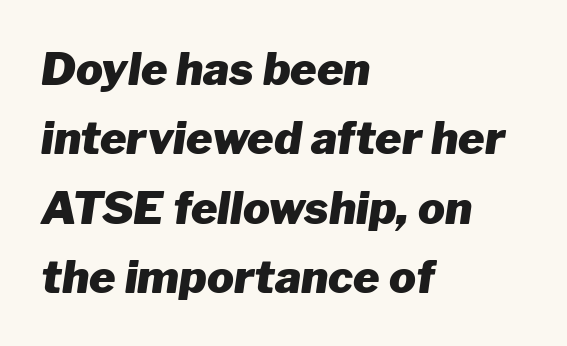
The image shows 45 px heavy type, italic (leaning right); set left-aligned, normal line spacing (1.54x), normal letter spacing, not underlined; low stroke contrast and a medium x-height.
